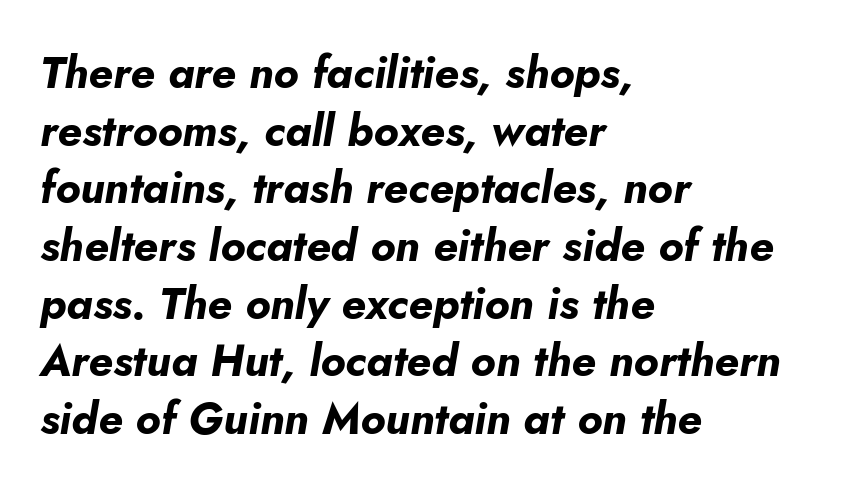
The paragraph has a hard left edge and a soft right edge. The whole block is typeset with a tilt. Vertical spacing — default. Clear beneath every line of the passage. These lines keep a tight, regular rhythm from letter to letter.
